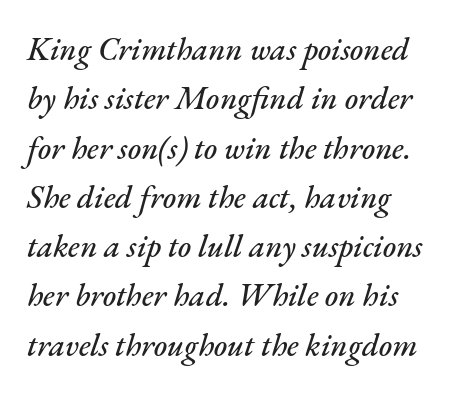
{"italic": "yes", "lean": "right", "slant_degrees": 17, "width": "normal", "stroke_contrast": "medium", "x_height": "small", "monospaced": "no", "underline": "no", "line_spacing": "normal", "line_spacing_ratio": 1.54, "letter_spacing": "normal", "letter_spacing_em": 0.0, "glyph_px": 32}
